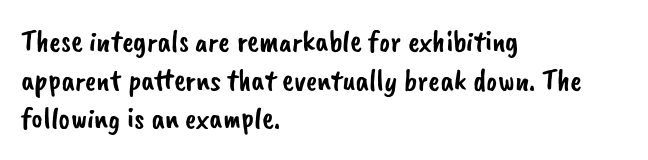
The typesetter chose a ragged-right arrangement here. Whoever set this chose a conventional vertical rhythm. The passage shown is typeset with a sans-serif family. A clean baseline with only descenders dipping below it. Characters follow at the spacing the type designer built in.
